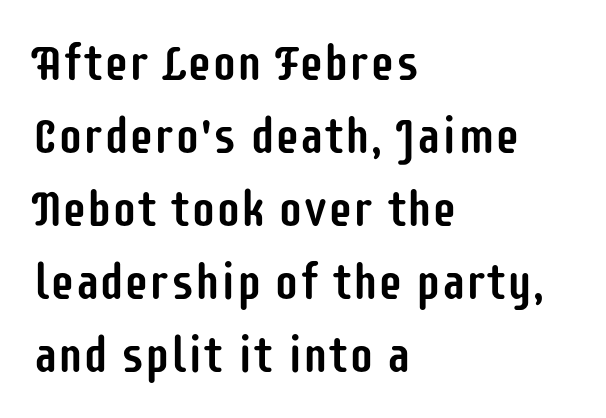
The image shows 50 px condensed sans-serif type, upright; set left-aligned, normal line spacing (1.46x), normal letter spacing, not underlined; low stroke contrast and a large x-height.
